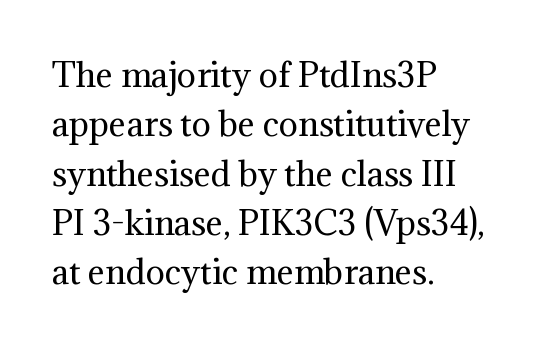
Q: Is the text bold? A: No.
Q: Is the text italic (slanted)? A: No, it is upright.
Q: Is the typeface a serif or a sans-serif typeface? A: Serif.
Q: Is the text underlined? A: No.
Q: How is the paragraph aligned? A: Left-aligned.
Q: Is the spacing between letters normal or unusually wide? A: Normal.
Q: Is the spacing between lines tight, normal or loose? A: Normal.
Q: Width (condensed, normal, or wide)? A: Normal.
Q: Stroke contrast? A: Medium.
Q: x-height? A: Medium.
Q: Monospaced? A: No.
